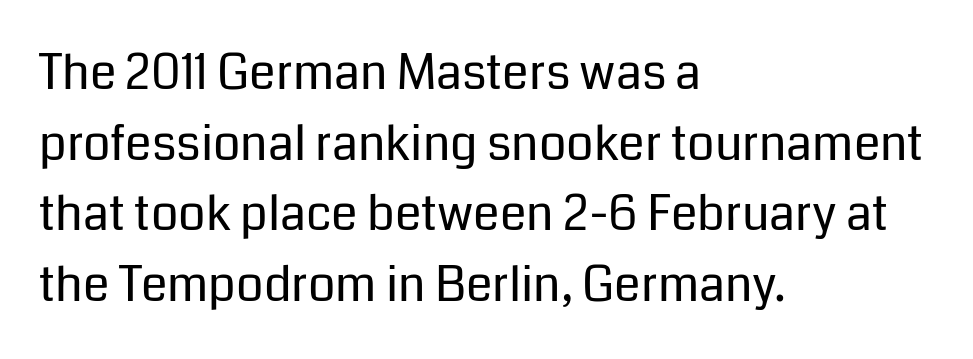
Q: Is the text bold? A: No.
Q: Is the text italic (slanted)? A: No, it is upright.
Q: Is the typeface a serif or a sans-serif typeface? A: Sans-serif.
Q: Is the text underlined? A: No.
Q: How is the paragraph aligned? A: Left-aligned.
Q: Is the spacing between letters normal or unusually wide? A: Normal.
Q: Is the spacing between lines tight, normal or loose? A: Normal.
Q: Width (condensed, normal, or wide)? A: Normal.
Q: Stroke contrast? A: Low.
Q: x-height? A: Medium.
Q: Monospaced? A: No.
